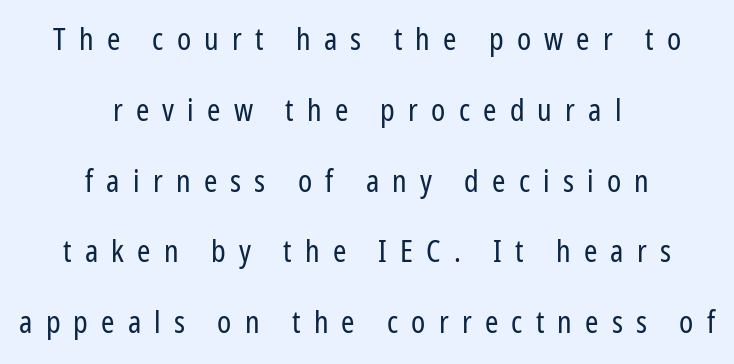
The image shows 30 px regular-weight, condensed sans-serif type, upright; set centered, loose line spacing (2.36x), unusually wide letter spacing (+0.44 em), not underlined; low stroke contrast and a medium x-height.
